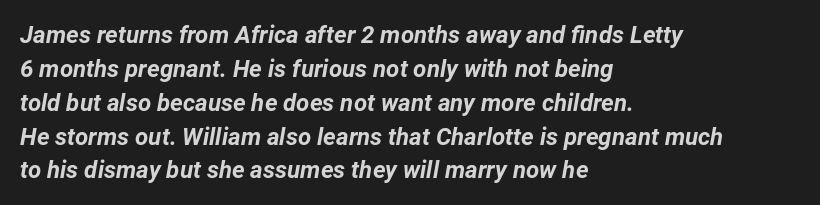
{"italic": "yes", "lean": "right", "slant_degrees": 12, "bold": "yes", "underline": "no", "align": "left", "line_spacing": "normal", "line_spacing_ratio": 1.41, "letter_spacing": "normal", "letter_spacing_em": 0.0, "glyph_px": 24}
